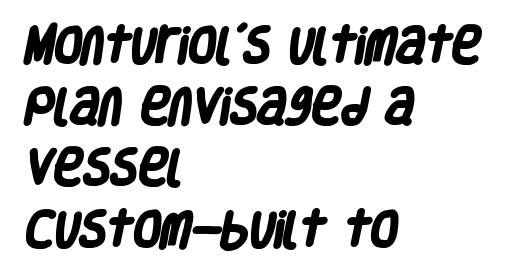
Q: Is the text bold? A: Yes.
Q: Is the typeface a serif or a sans-serif typeface? A: Sans-serif.
Q: Is the text underlined? A: No.
Q: How is the paragraph aligned? A: Left-aligned.
Q: Is the spacing between letters normal or unusually wide? A: Normal.
Q: Is the spacing between lines tight, normal or loose? A: Normal.
Q: Width (condensed, normal, or wide)? A: Condensed.
Q: Stroke contrast? A: Low.
Q: x-height? A: Large.
Q: Monospaced? A: No.
